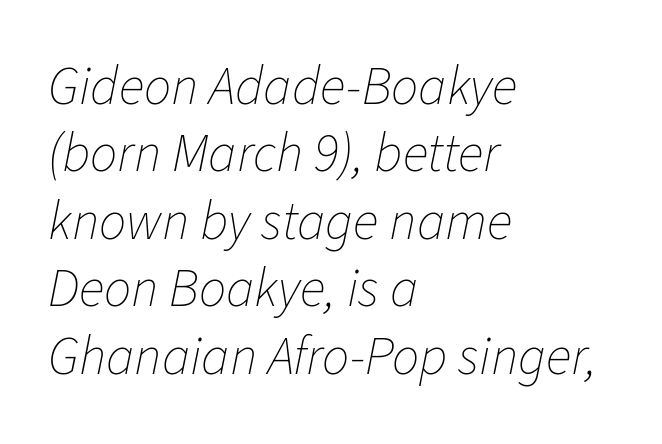
Q: Is the text bold? A: No.
Q: Is the text italic (slanted)? A: Yes, it leans right by about 11 degrees.
Q: Is the text underlined? A: No.
Q: How is the paragraph aligned? A: Left-aligned.
Q: Is the spacing between letters normal or unusually wide? A: Normal.
Q: Is the spacing between lines tight, normal or loose? A: Normal.
Q: Width (condensed, normal, or wide)? A: Normal.
Q: Stroke contrast? A: Low.
Q: x-height? A: Medium.
Q: Monospaced? A: No.
